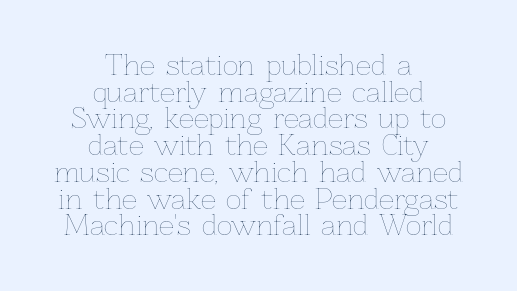
The image shows 27 px text type, upright; set centered, tight line spacing (0.99x), normal letter spacing, not underlined.
